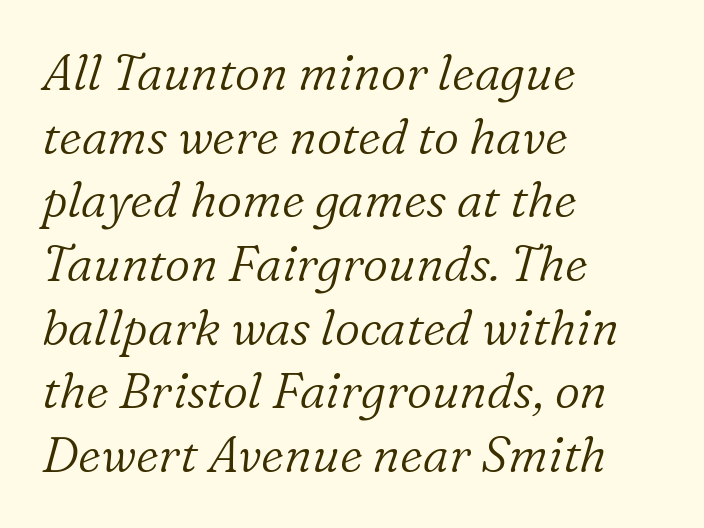
Q: Is the text bold? A: No.
Q: Is the text italic (slanted)? A: Yes, it leans right by about 16 degrees.
Q: Is the typeface a serif or a sans-serif typeface? A: Serif.
Q: Is the text underlined? A: No.
Q: How is the paragraph aligned? A: Left-aligned.
Q: Is the spacing between letters normal or unusually wide? A: Normal.
Q: Is the spacing between lines tight, normal or loose? A: Normal.
Q: Width (condensed, normal, or wide)? A: Normal.
Q: Stroke contrast? A: Low.
Q: x-height? A: Medium.
Q: Monospaced? A: No.
